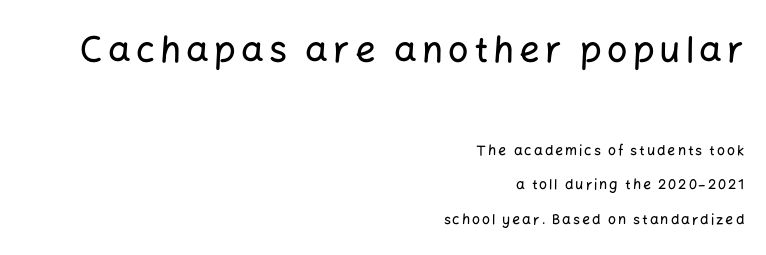
The emphasis by scale lands on block number one, above. Each line ends at the same right margin while the left side varies. Line spacing here is loose. Upright lettering throughout. This rendering features lettering with no underline. Do the characters align in a grid? No, the font is proportional.
